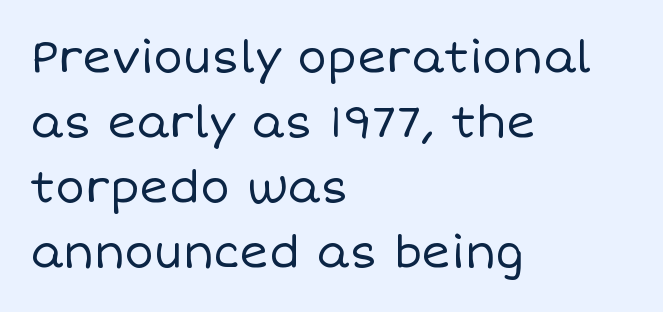
Q: Is the text bold? A: No.
Q: Is the text italic (slanted)? A: No, it is upright.
Q: Is the text underlined? A: No.
Q: How is the paragraph aligned? A: Left-aligned.
Q: Is the spacing between letters normal or unusually wide? A: Normal.
Q: Is the spacing between lines tight, normal or loose? A: Normal.
Q: Width (condensed, normal, or wide)? A: Normal.
Q: Stroke contrast? A: Low.
Q: x-height? A: Large.
Q: Monospaced? A: No.
